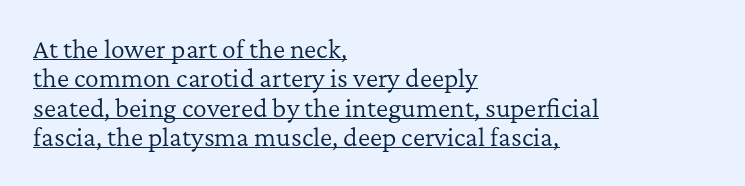
{"italic": "no", "bold": "no", "underline": "yes", "align": "left", "line_spacing": "normal", "line_spacing_ratio": 1.28, "letter_spacing": "normal", "letter_spacing_em": 0.0, "glyph_px": 23}
